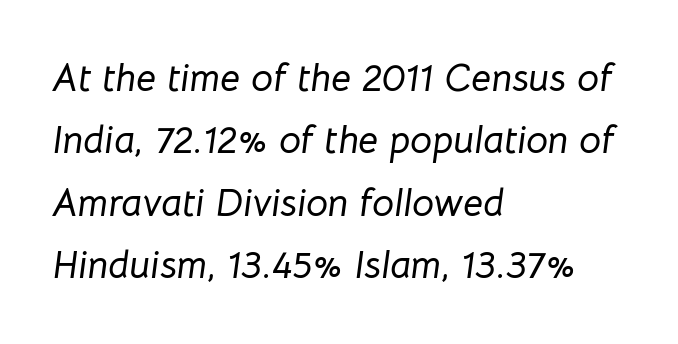
The image shows 39 px text type, italic (leaning right); set left-aligned, normal line spacing (1.6x), normal letter spacing, not underlined; low stroke contrast and a medium x-height.
